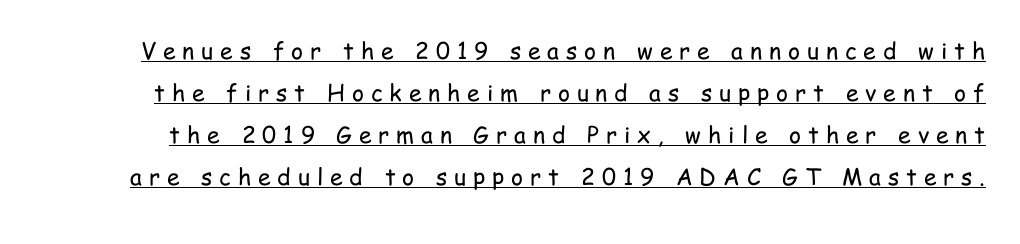
{"italic": "no", "bold": "no", "underline": "yes", "line_spacing_ratio": 1.82, "letter_spacing": "wide", "letter_spacing_em": 0.3, "glyph_px": 23}
